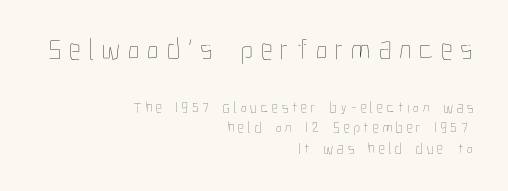
Q: Is the text bold? A: No.
Q: Is the text italic (slanted)? A: No, it is upright.
Q: Is the text underlined? A: No.
Q: How is the paragraph aligned? A: Right-aligned.
Q: Is the spacing between letters normal or unusually wide? A: Unusually wide.
Q: Is the spacing between lines tight, normal or loose? A: Normal.
Q: Which block of text is set in a larger size, the first (top) or the second (bottom)? A: The first (top) one.
Q: Width (condensed, normal, or wide)? A: Condensed.
Q: Stroke contrast? A: Low.
Q: x-height? A: Medium.
Q: Monospaced? A: No.
